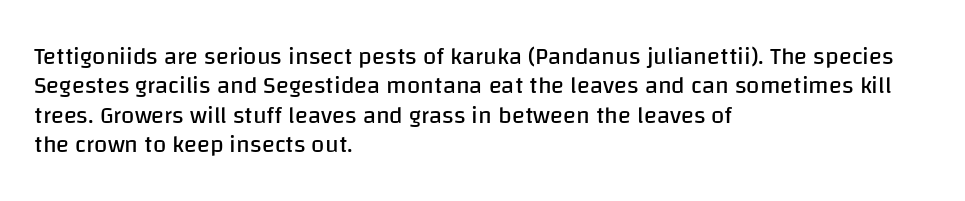
{"italic": "no", "bold": "no", "underline": "no", "align": "left", "line_spacing_ratio": 1.22, "letter_spacing": "normal", "letter_spacing_em": 0.0, "glyph_px": 24}
